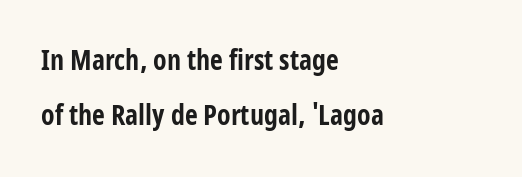
Q: Is the text bold? A: Yes.
Q: Is the text italic (slanted)? A: No, it is upright.
Q: Is the typeface a serif or a sans-serif typeface? A: Sans-serif.
Q: Is the text underlined? A: No.
Q: How is the paragraph aligned? A: Left-aligned.
Q: Is the spacing between letters normal or unusually wide? A: Normal.
Q: Is the spacing between lines tight, normal or loose? A: Loose.
Q: Width (condensed, normal, or wide)? A: Condensed.
Q: Stroke contrast? A: Low.
Q: x-height? A: Medium.
Q: Monospaced? A: No.
